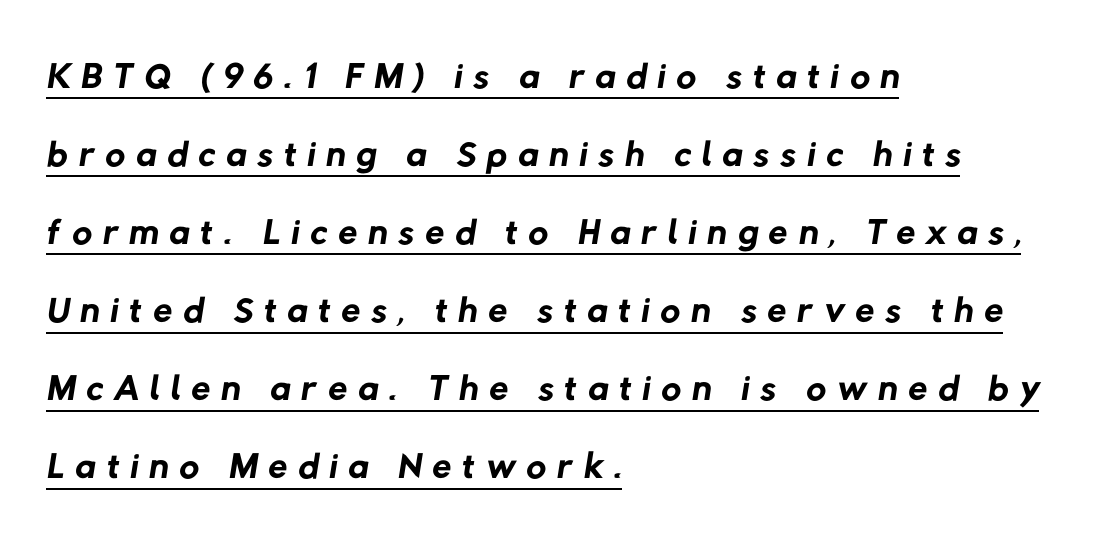
The image shows 55 px regular-weight sans-serif type; set left-aligned, normal line spacing (1.42x), unusually wide letter spacing (+0.2 em), underlined; low stroke contrast and a medium x-height.
